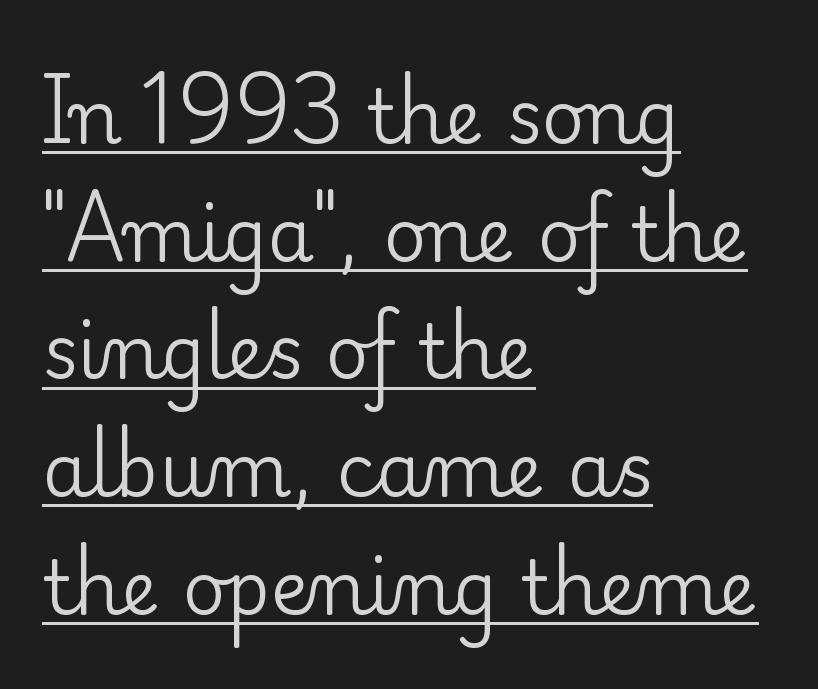
The image shows 74 px regular-weight serif type, upright; set left-aligned, normal line spacing (1.59x), normal letter spacing, underlined; low stroke contrast and a small x-height.
